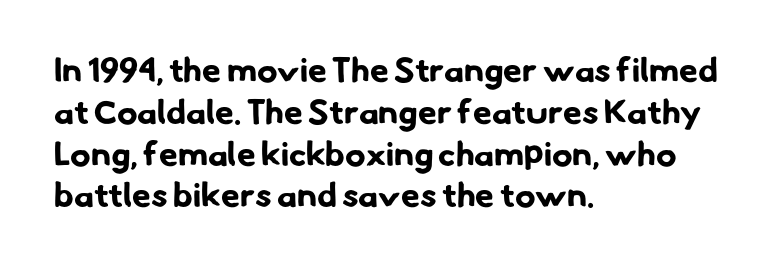
The image shows 34 px bold sans-serif type; set left-aligned, line spacing 1.23x, normal letter spacing, not underlined; low stroke contrast and a small x-height.
